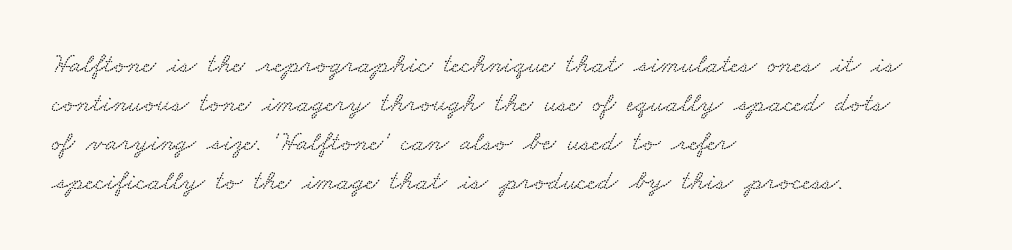
Q: Is the text underlined? A: No.
Q: How is the paragraph aligned? A: Left-aligned.
Q: Is the spacing between letters normal or unusually wide? A: Normal.
Q: Is the spacing between lines tight, normal or loose? A: Normal.
Q: Width (condensed, normal, or wide)? A: Wide.
Q: Stroke contrast? A: Low.
Q: x-height? A: Small.
Q: Monospaced? A: No.
